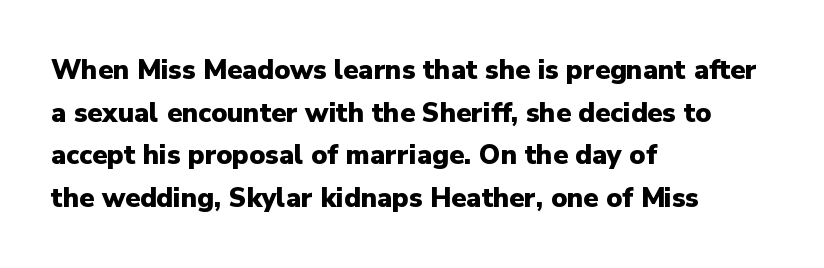
Typesetter's note: full bold, strokes at maximum text heaviness. Compared with typical paragraphs, the rows here are spaced about the same. Layout note: lines flush left. The passage shown is not underscored anywhere.
